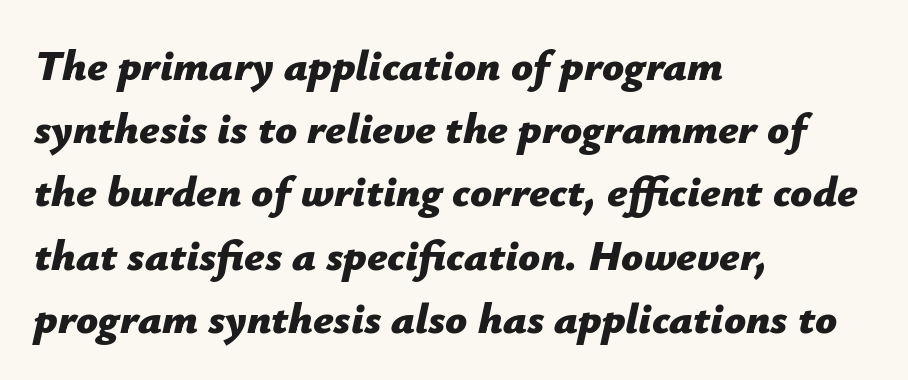
{"italic": "yes", "lean": "right", "slant_degrees": 12, "bold": "yes", "weight": "bold", "width": "normal", "stroke_contrast": "low", "x_height": "medium", "monospaced": "no", "underline": "no", "align": "left", "line_spacing": "normal", "line_spacing_ratio": 1.47, "letter_spacing": "normal", "letter_spacing_em": 0.0, "glyph_px": 43}
